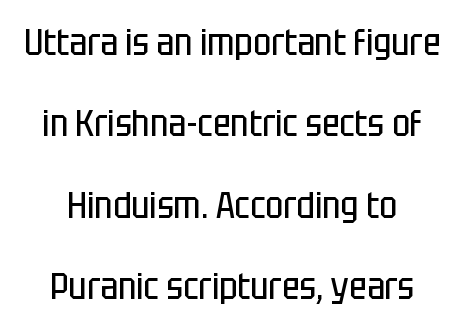
This sample trades compactness for vertical openness between lines. The passage shown is typed in a proportional face where columns would drift. The string is rendered with underlining switched off. A typesetter would call this zero additional tracking.
